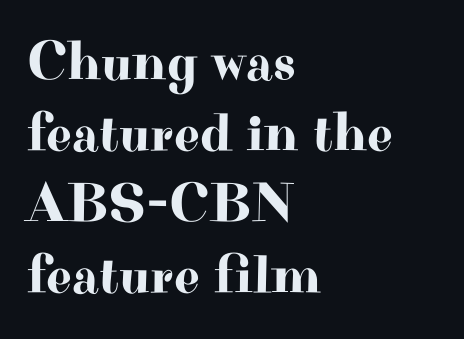
Spacing verdict: proportional, widths tailored to each character. Each new line begins a customary step beneath the previous one. Ordinary non-slanted type is in use. Rule under the text: the space is simply empty. Observe the serifs anchoring each vertical stroke in this sample. Alignment: flush left.
